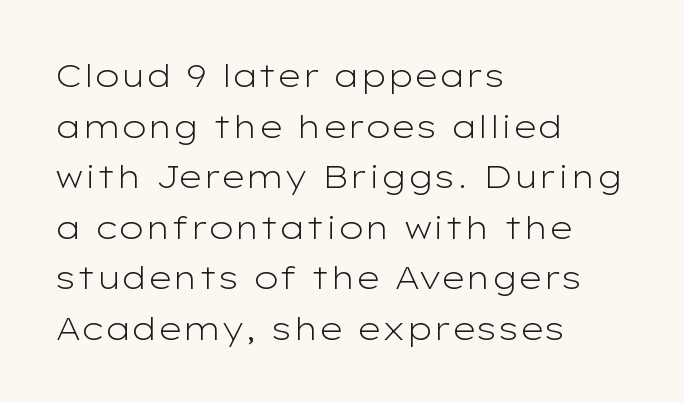
{"serif": "no", "italic": "no", "bold": "no", "weight": "light", "width": "wide", "stroke_contrast": "low", "x_height": "medium", "monospaced": "no", "underline": "no", "align": "left", "line_spacing": "normal", "line_spacing_ratio": 1.58, "letter_spacing": "normal", "letter_spacing_em": 0.0, "glyph_px": 32}
